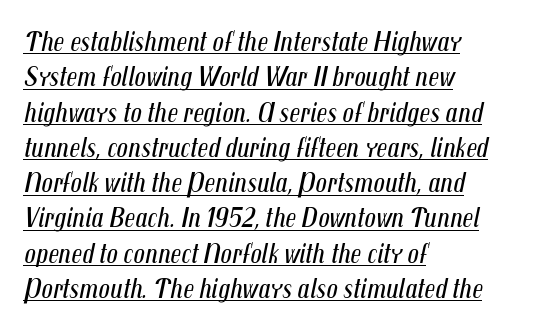
Q: Is the text bold? A: No.
Q: Is the text italic (slanted)? A: Yes, it leans right by about 12 degrees.
Q: Is the text underlined? A: Yes.
Q: How is the paragraph aligned? A: Left-aligned.
Q: Is the spacing between letters normal or unusually wide? A: Normal.
Q: Is the spacing between lines tight, normal or loose? A: Normal.
Q: Width (condensed, normal, or wide)? A: Condensed.
Q: Stroke contrast? A: Medium.
Q: x-height? A: Medium.
Q: Monospaced? A: No.
